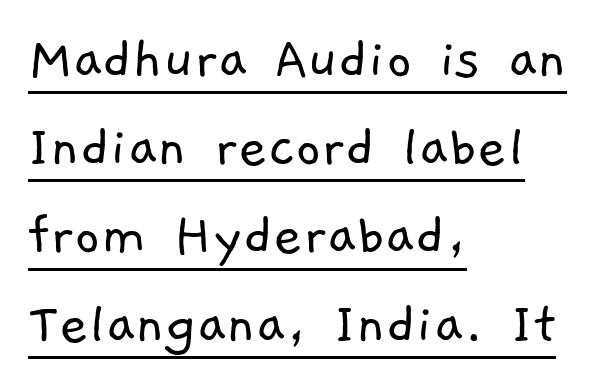
Q: Is the text bold? A: No.
Q: Is the typeface a serif or a sans-serif typeface? A: Sans-serif.
Q: Is the text underlined? A: Yes.
Q: How is the paragraph aligned? A: Left-aligned.
Q: Is the spacing between letters normal or unusually wide? A: Normal.
Q: Is the spacing between lines tight, normal or loose? A: Normal.
Q: Width (condensed, normal, or wide)? A: Normal.
Q: Stroke contrast? A: Low.
Q: x-height? A: Medium.
Q: Monospaced? A: No.
